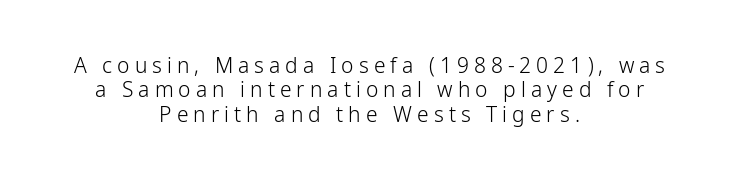
{"italic": "no", "bold": "no", "underline": "no", "align": "center", "line_spacing_ratio": 1.16, "letter_spacing": "wide", "letter_spacing_em": 0.24, "glyph_px": 21}
